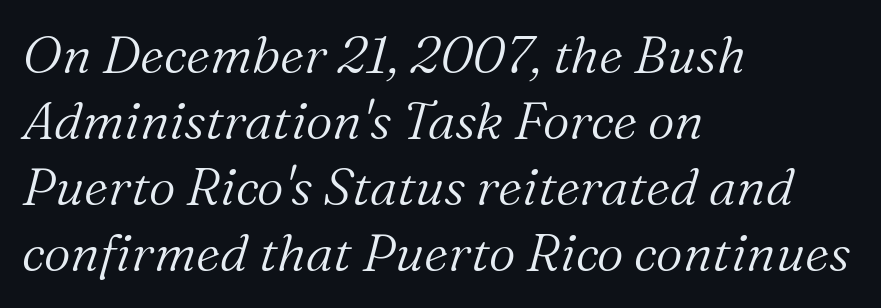
A bare baseline throughout the passage. How would I describe the line gaps? Plain and ordinary. Type style note: has serifs. The type is set solid horizontally, with unmodified tracking.
